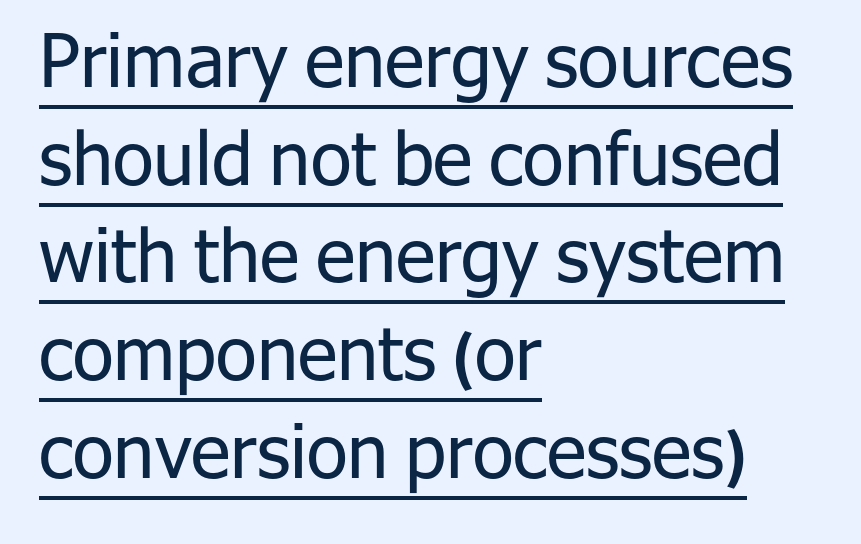
Q: Is the text bold? A: No.
Q: Is the text italic (slanted)? A: No, it is upright.
Q: Is the typeface a serif or a sans-serif typeface? A: Sans-serif.
Q: Is the text underlined? A: Yes.
Q: How is the paragraph aligned? A: Left-aligned.
Q: Is the spacing between letters normal or unusually wide? A: Normal.
Q: Is the spacing between lines tight, normal or loose? A: Normal.
Q: Width (condensed, normal, or wide)? A: Normal.
Q: Stroke contrast? A: Low.
Q: x-height? A: Medium.
Q: Monospaced? A: No.
